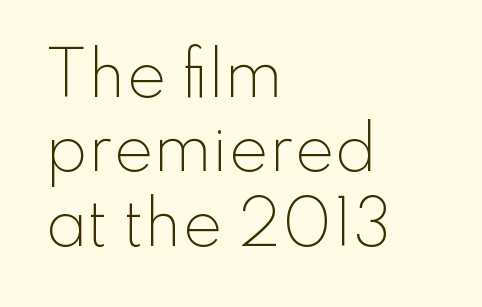
Each stroke keeps to a modest, everyday thickness or less. Honestly, there is no underline to notice here at all. The letters carry no serifs — their stems end cleanly without finishing strokes. Think of a printed novel: that variable character pitch is what you see here. Style check: upright.
